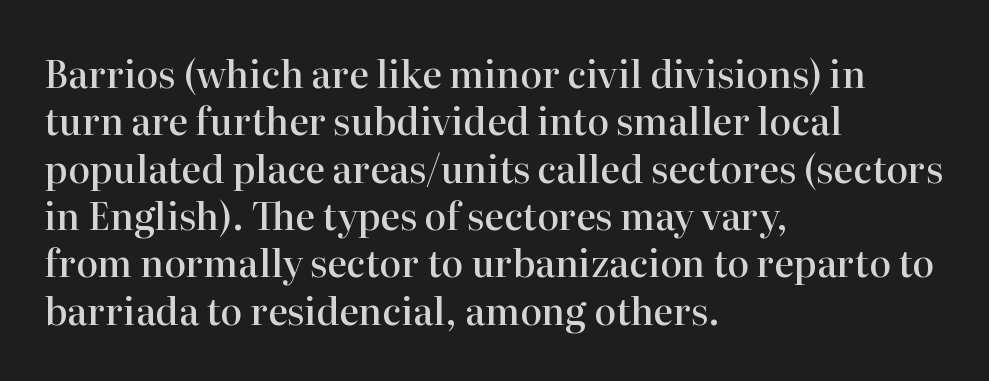
Q: Is the text bold? A: Semi-bold.
Q: Is the text italic (slanted)? A: No, it is upright.
Q: Is the typeface a serif or a sans-serif typeface? A: Serif.
Q: Is the text underlined? A: No.
Q: How is the paragraph aligned? A: Left-aligned.
Q: Is the spacing between letters normal or unusually wide? A: Normal.
Q: Is the spacing between lines tight, normal or loose? A: Normal.
Q: Width (condensed, normal, or wide)? A: Normal.
Q: Stroke contrast? A: High.
Q: x-height? A: Medium.
Q: Monospaced? A: No.
